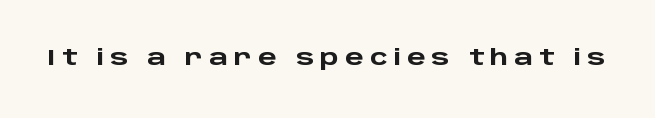
Q: Is the text bold? A: Yes.
Q: Is the text italic (slanted)? A: No, it is upright.
Q: Is the text underlined? A: No.
Q: Is the spacing between letters normal or unusually wide? A: Unusually wide.
